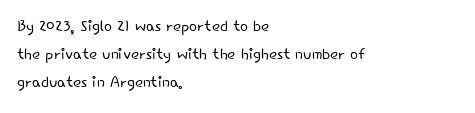
Visually the block forms a straight wall on the left and a jagged coastline on the right. Style check: upright. Bold? No — there's no thickening of the strokes. Notice how descenders clear the ascenders below comfortably — that's standard leading. Each word holds together tightly as a unit, with standard inter-letter gaps.
